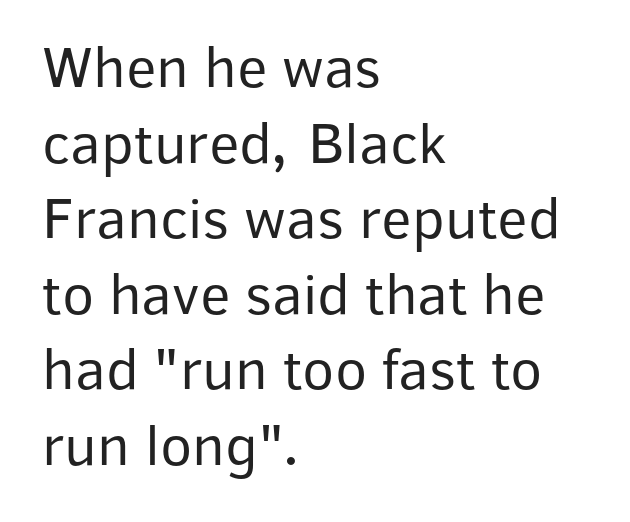
One-word summary of the alignment: left. Clear beneath every line of the passage. The passage shown has conventional tracking throughout. The font sits on the lighter half of the weight spectrum, regular included.
